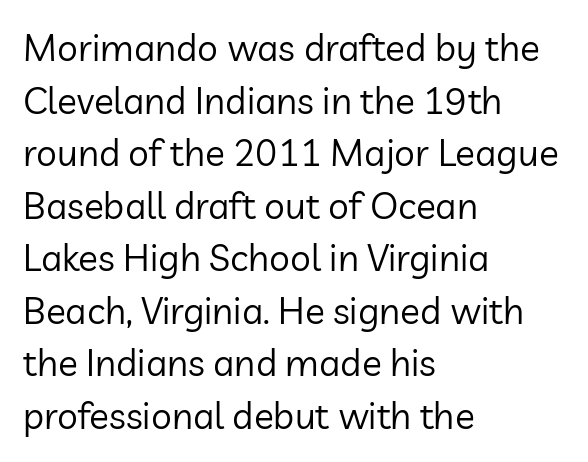
Is there much room between lines? A standard amount, neither cramped nor airy. The paragraph shown leans on its left margin. Spacing between characters is what you'd get straight out of the box. A typesetter would mark this as roman, not italic. The weight tops out at a normal text grade.
